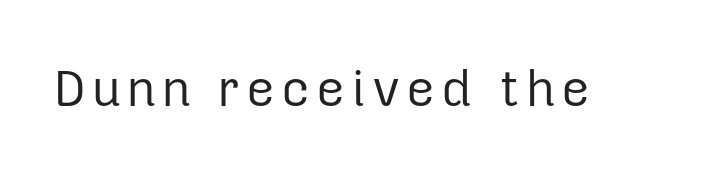
Q: Is the text bold? A: No.
Q: Is the text italic (slanted)? A: No, it is upright.
Q: Is the typeface a serif or a sans-serif typeface? A: Sans-serif.
Q: Is the text underlined? A: No.
Q: Width (condensed, normal, or wide)? A: Normal.
Q: Stroke contrast? A: Low.
Q: x-height? A: Medium.
Q: Monospaced? A: No.
